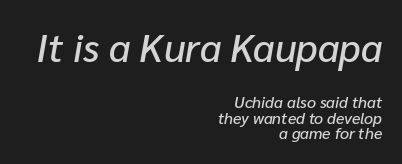
Caption: standard tracking, unaltered. The lines are packed closely together with very little leading. The lettering tilts uniformly, giving the passage an italic look. Whoever set this made the first block the dominant, larger element.
